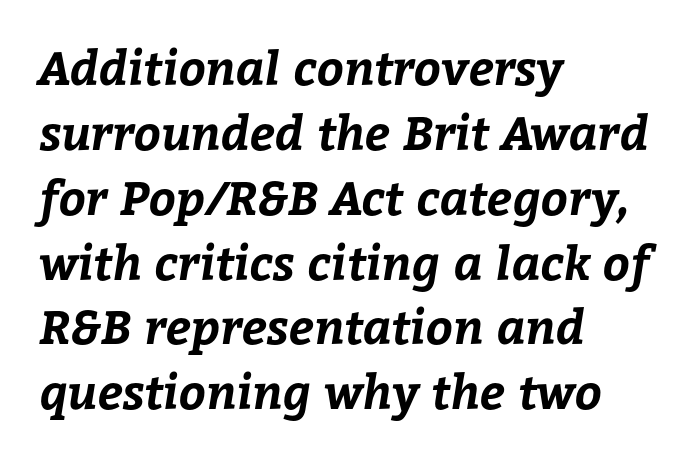
{"bold": "yes", "weight": "bold", "width": "normal", "stroke_contrast": "low", "x_height": "medium", "monospaced": "no", "underline": "no", "align": "left", "line_spacing": "normal", "line_spacing_ratio": 1.38, "letter_spacing": "normal", "letter_spacing_em": 0.0, "glyph_px": 47}
